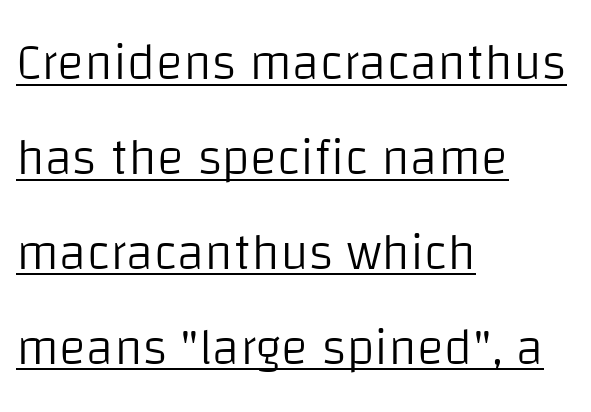
Nothing heavy about these letters — not bold at all. Think of a printed novel: that variable character pitch is what you see here. Spacing between characters is what you'd get straight out of the box. The typesetter has applied underlining to the passage shown. You can tell from the bare stems that sans-serif type was used.
